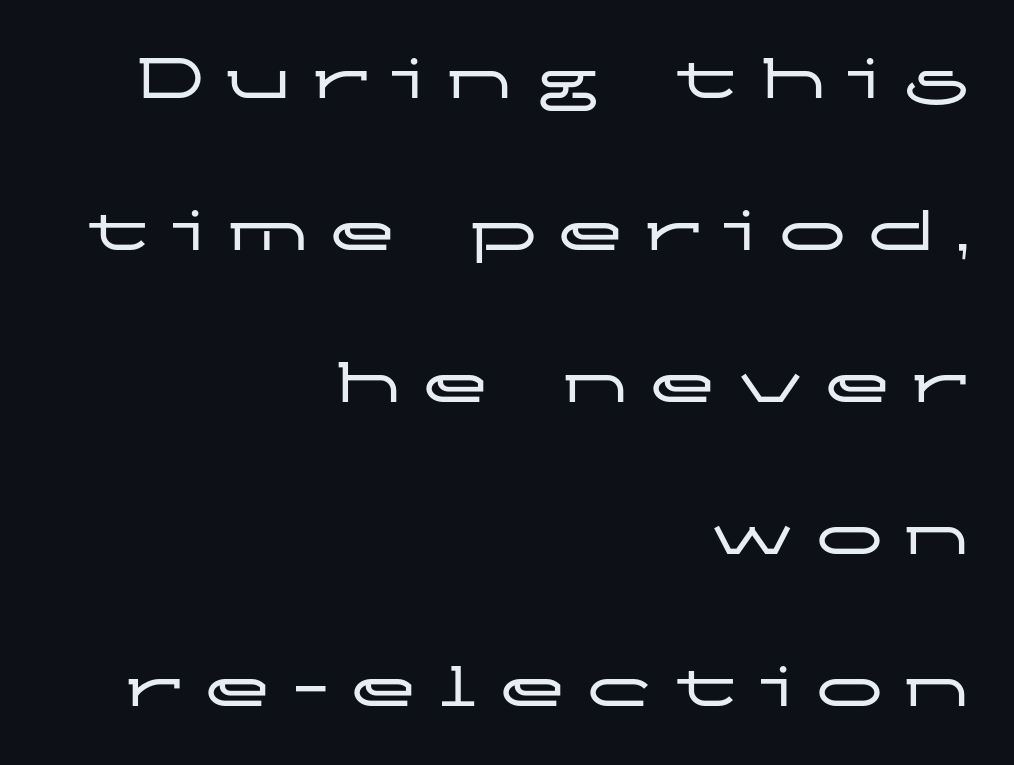
Q: Is the text italic (slanted)? A: No, it is upright.
Q: Is the typeface a serif or a sans-serif typeface? A: Sans-serif.
Q: Is the text underlined? A: No.
Q: How is the paragraph aligned? A: Right-aligned.
Q: Is the spacing between letters normal or unusually wide? A: Unusually wide.
Q: Is the spacing between lines tight, normal or loose? A: Loose.
Q: Width (condensed, normal, or wide)? A: Wide.
Q: Stroke contrast? A: Low.
Q: x-height? A: Medium.
Q: Monospaced? A: No.
